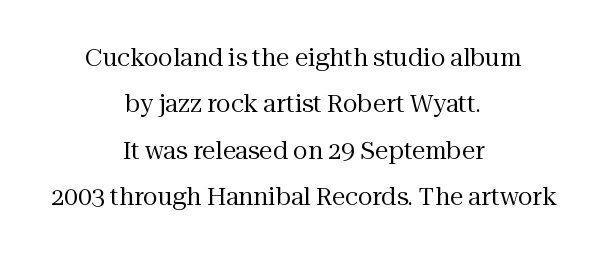
Q: Is the text bold? A: No.
Q: Is the text italic (slanted)? A: No, it is upright.
Q: Is the text underlined? A: No.
Q: How is the paragraph aligned? A: Centered.
Q: Is the spacing between letters normal or unusually wide? A: Normal.
Q: Is the spacing between lines tight, normal or loose? A: Loose.
